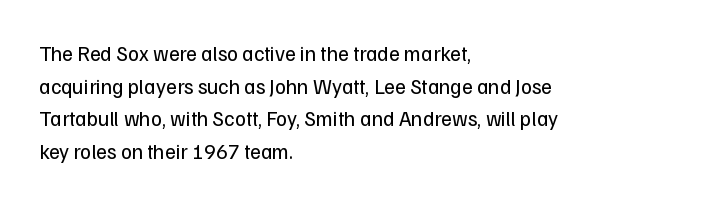
The axis of the letterforms is exactly vertical. Here the glyphs are tracked normally, forming tight word shapes. Descenders hang freely into open space. Line beginnings align vertically; line endings do not. The rows are spaced the way most documents space them.
